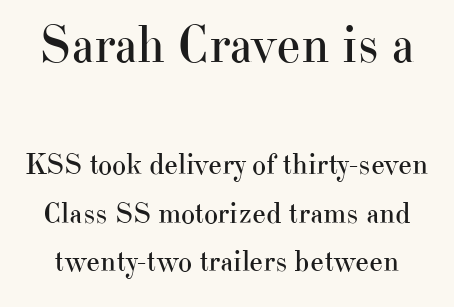
The image shows 53 px regular-weight serif type, upright; set normal line spacing (1.62x), normal letter spacing, not underlined; the first (top) block is 1.77x larger; high stroke contrast and a small x-height.
